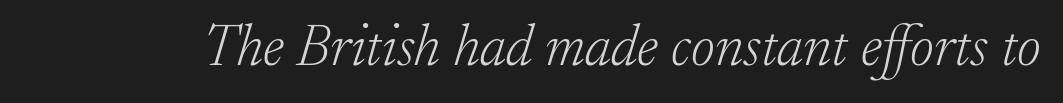
{"serif": "yes", "italic": "yes", "lean": "right", "slant_degrees": 17, "bold": "no", "weight": "light", "width": "normal", "stroke_contrast": "low", "x_height": "small", "monospaced": "no", "underline": "no", "letter_spacing": "normal", "letter_spacing_em": 0.0, "glyph_px": 58}
